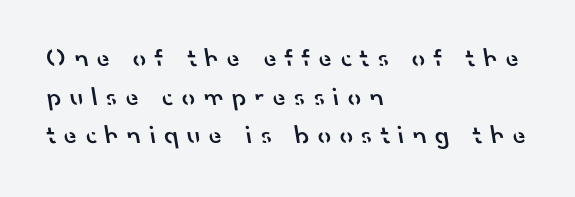
What weight is shown? A semibold, between regular and bold. If you drew a ruler down the left edge, every line would touch it. A normal amount of white space separates one row of letters from the next. Glyph-to-glyph distance is far greater than everyday printed text. The gap between lines stays unmarked.
